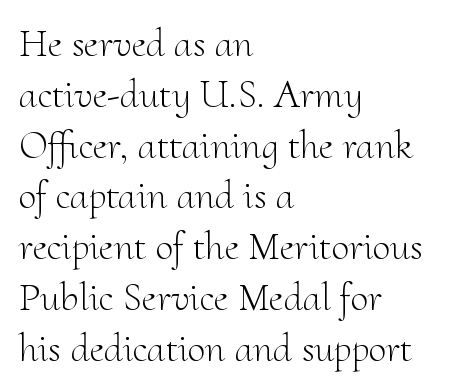
The image shows 40 px light serif type, upright; set left-aligned, normal line spacing (1.27x), normal letter spacing, not underlined; medium stroke contrast and a small x-height.
